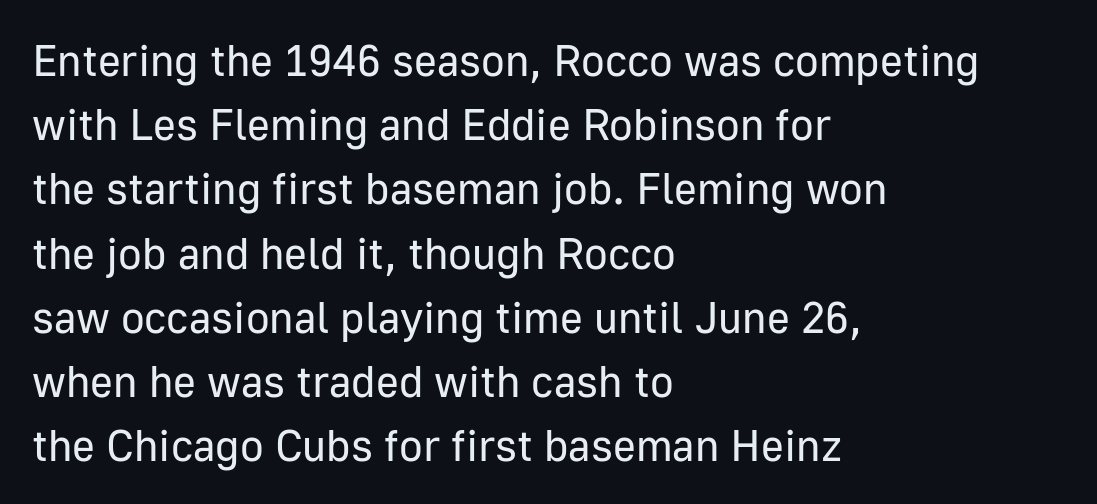
The image shows 44 px regular-weight sans-serif type, upright; set left-aligned, normal line spacing (1.46x), normal letter spacing, not underlined; low stroke contrast and a medium x-height.
